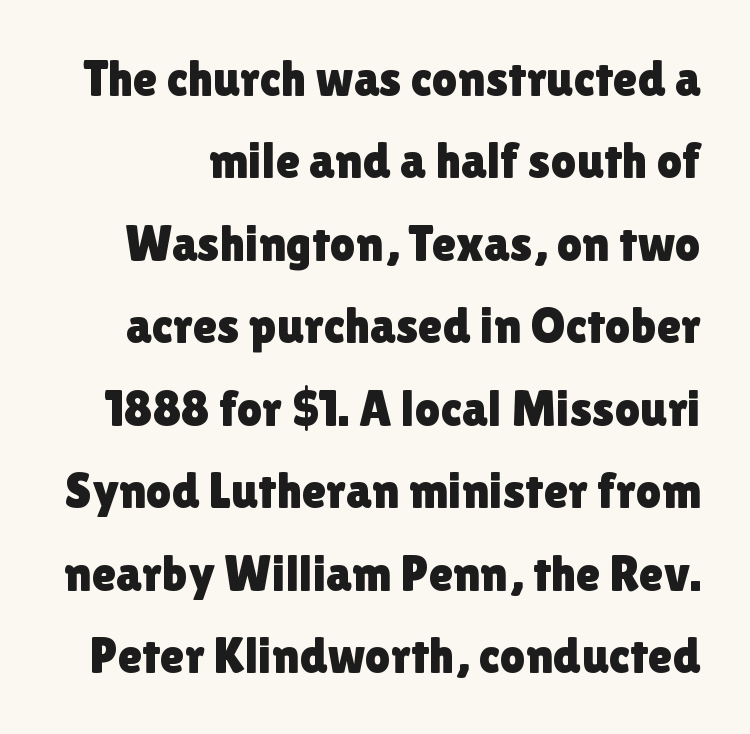
The image shows 50 px sans-serif type, upright; set normal line spacing (1.65x), normal letter spacing, not underlined; low stroke contrast and a medium x-height.
